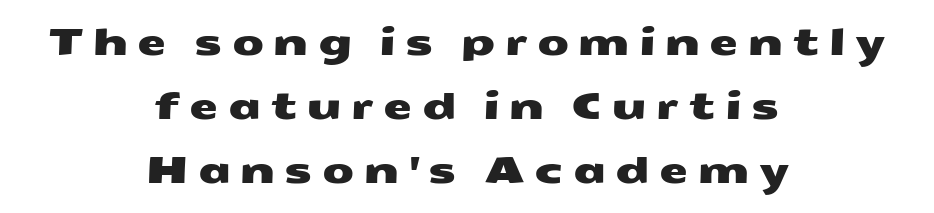
Q: Is the typeface a serif or a sans-serif typeface? A: Sans-serif.
Q: Is the text underlined? A: No.
Q: How is the paragraph aligned? A: Centered.
Q: Is the spacing between letters normal or unusually wide? A: Unusually wide.
Q: Width (condensed, normal, or wide)? A: Wide.
Q: Stroke contrast? A: Medium.
Q: x-height? A: Medium.
Q: Monospaced? A: No.
